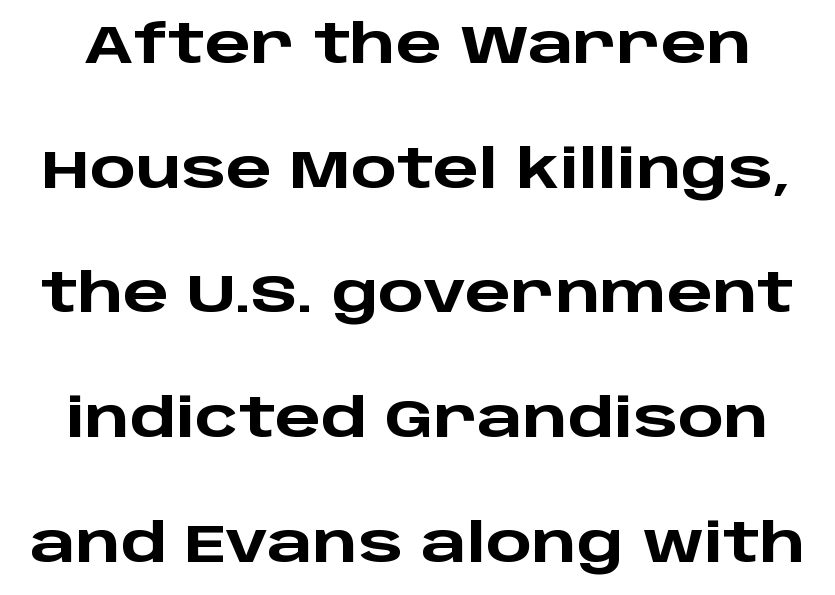
Glance below the letters and you will spot only blank space. This sample has the flowing, uneven cadence of proportional lettering. Caption: bold face, heavy strokes. If you measured baseline to baseline, you'd find a long distance. Nobody touched the tracking dial on this one. Check where the strokes stop: nothing finishes them off — pure sans.
